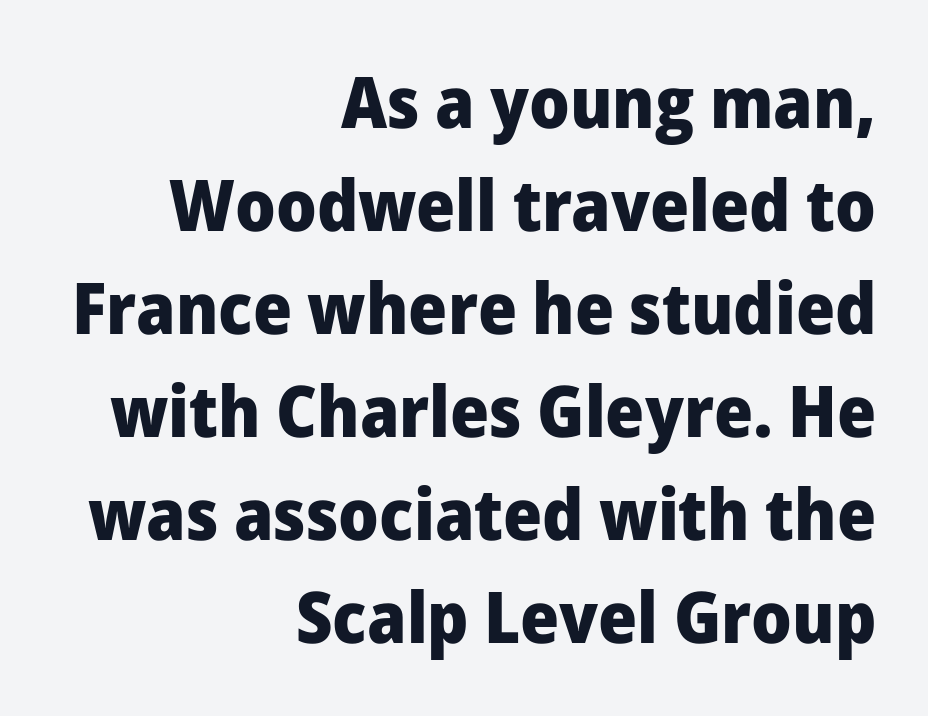
Q: Is the text bold? A: Yes.
Q: Is the text italic (slanted)? A: No, it is upright.
Q: Is the typeface a serif or a sans-serif typeface? A: Sans-serif.
Q: Is the text underlined? A: No.
Q: How is the paragraph aligned? A: Right-aligned.
Q: Is the spacing between letters normal or unusually wide? A: Normal.
Q: Is the spacing between lines tight, normal or loose? A: Normal.
Q: Width (condensed, normal, or wide)? A: Normal.
Q: Stroke contrast? A: Low.
Q: x-height? A: Medium.
Q: Monospaced? A: No.
